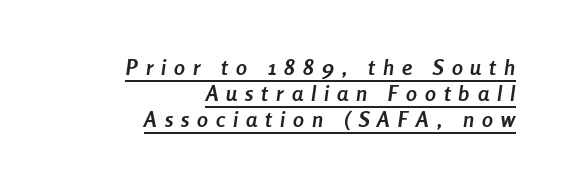
{"italic": "yes", "lean": "right", "slant_degrees": 8, "bold": "yes", "underline": "yes", "align": "right", "line_spacing_ratio": 1.19, "letter_spacing": "wide", "letter_spacing_em": 0.36, "glyph_px": 22}
